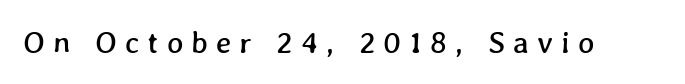
Q: Is the text underlined? A: No.
Q: Is the spacing between letters normal or unusually wide? A: Unusually wide.
Q: Width (condensed, normal, or wide)? A: Normal.
Q: Stroke contrast? A: Low.
Q: x-height? A: Medium.
Q: Monospaced? A: No.
